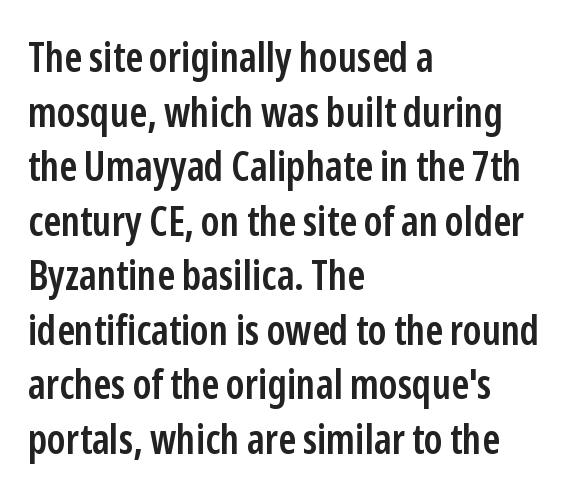
{"serif": "no", "italic": "no", "bold": "semi", "weight": "semibold", "width": "condensed", "stroke_contrast": "low", "x_height": "medium", "monospaced": "no", "underline": "no", "align": "left", "line_spacing": "normal", "line_spacing_ratio": 1.33, "letter_spacing": "normal", "letter_spacing_em": 0.0, "glyph_px": 41}
